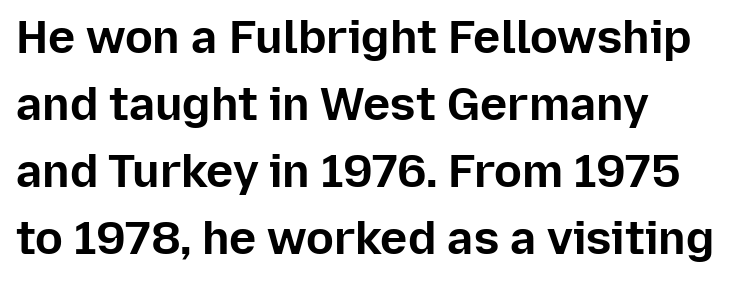
{"serif": "no", "italic": "no", "bold": "yes", "weight": "bold", "width": "normal", "stroke_contrast": "low", "x_height": "medium", "monospaced": "no", "underline": "no", "align": "left", "line_spacing": "normal", "line_spacing_ratio": 1.46, "letter_spacing": "normal", "letter_spacing_em": 0.0, "glyph_px": 46}
